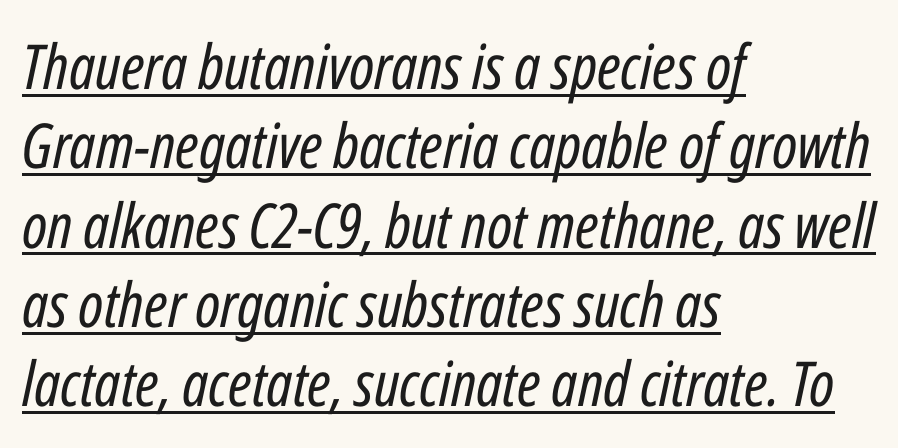
Is there an underline? Yes — a line sits under the letters. Here the designer chose a conventional face with non-uniform glyph widths. The lettering tilts uniformly, giving the passage an italic look. A normal amount of white space separates one row of letters from the next.
